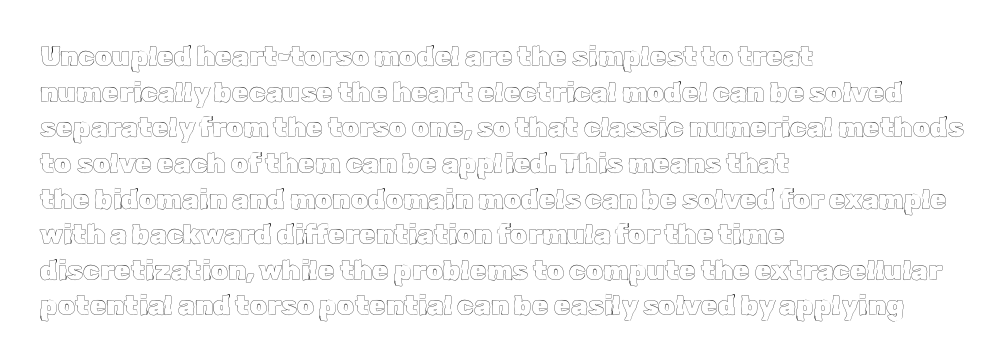
Q: Is the text italic (slanted)? A: No, it is upright.
Q: Is the text underlined? A: No.
Q: How is the paragraph aligned? A: Left-aligned.
Q: Is the spacing between letters normal or unusually wide? A: Normal.
Q: Is the spacing between lines tight, normal or loose? A: Normal.
